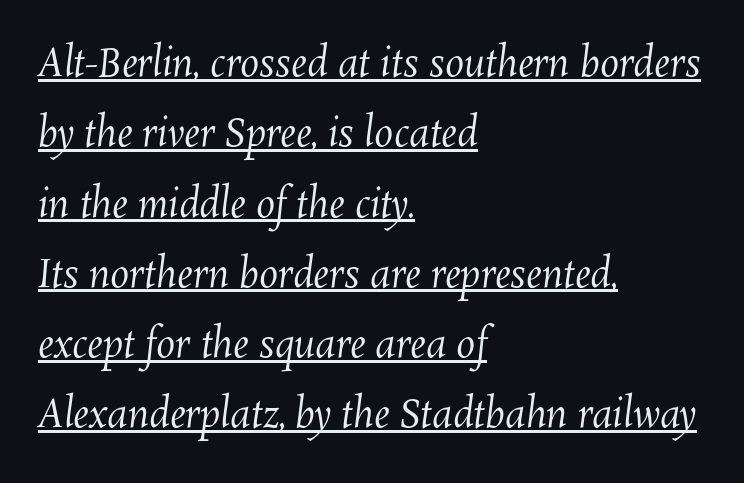
Typeset ragged right — the left edge is the straight one. Underlined type. The rendering keeps characters at their native spacing. Spacing verdict: proportional, widths tailored to each character. The passage shown is not bold in any degree.
